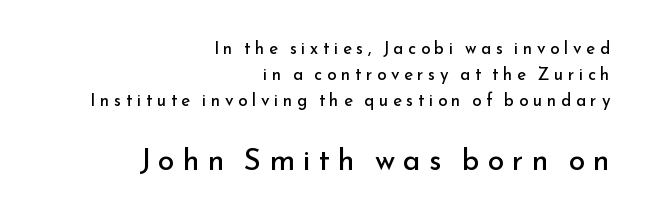
Q: Is the text bold? A: No.
Q: Is the text italic (slanted)? A: No, it is upright.
Q: Is the typeface a serif or a sans-serif typeface? A: Sans-serif.
Q: Is the text underlined? A: No.
Q: How is the paragraph aligned? A: Right-aligned.
Q: Is the spacing between letters normal or unusually wide? A: Unusually wide.
Q: Is the spacing between lines tight, normal or loose? A: Normal.
Q: Which block of text is set in a larger size, the first (top) or the second (bottom)? A: The second (bottom) one.
Q: Width (condensed, normal, or wide)? A: Normal.
Q: Stroke contrast? A: Low.
Q: x-height? A: Small.
Q: Monospaced? A: No.
